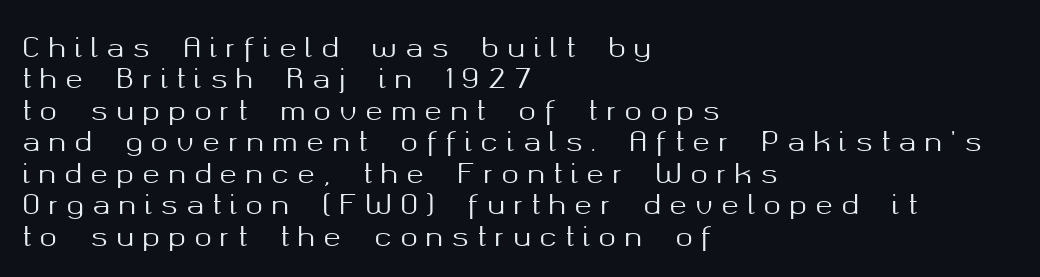
The image shows 26 px text type, upright; set left-aligned, line spacing 1.21x, unusually wide letter spacing (+0.33 em), not underlined.
